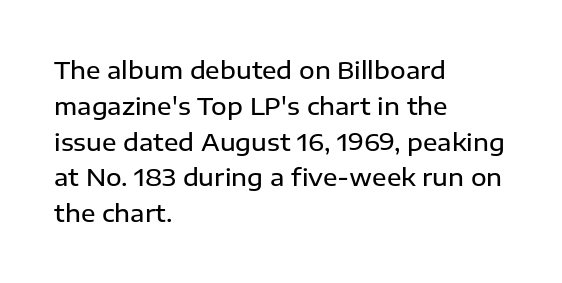
The image shows 24 px text type, upright; set left-aligned, normal line spacing (1.49x), normal letter spacing, not underlined.
